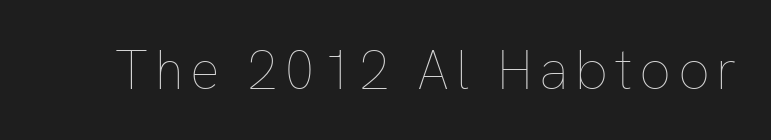
Just letters on the line, the space beneath them empty. Italic: no, the glyphs are upright roman. Character widths vary here, with narrow letters taking less room than wide ones. Letters have the restrained weight of plain body copy at most.
